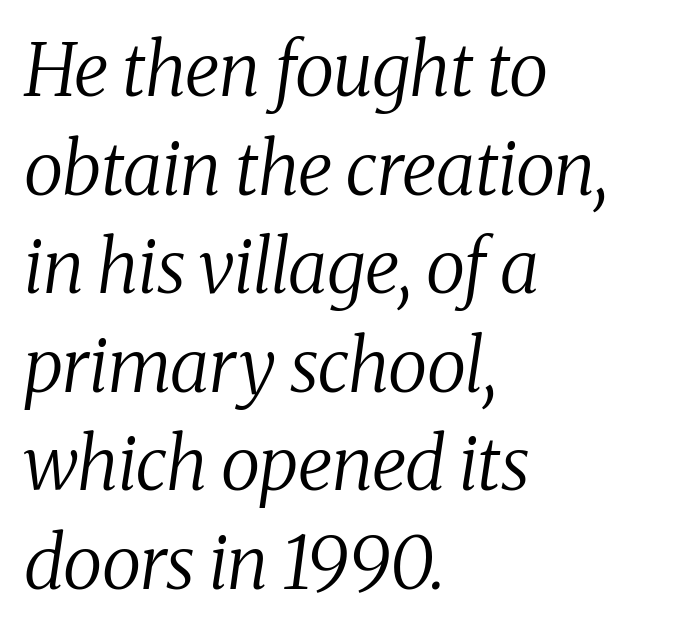
{"serif": "yes", "italic": "yes", "lean": "right", "slant_degrees": 8, "bold": "no", "weight": "regular", "width": "normal", "stroke_contrast": "medium", "x_height": "medium", "monospaced": "no", "underline": "no", "align": "left", "line_spacing": "normal", "line_spacing_ratio": 1.35, "letter_spacing": "normal", "letter_spacing_em": 0.0, "glyph_px": 73}
